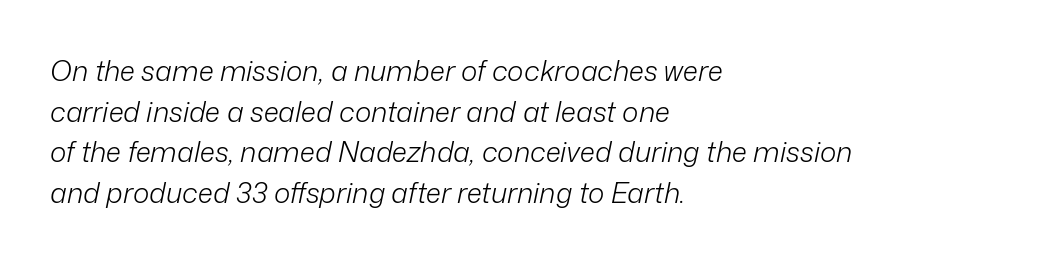
{"italic": "yes", "lean": "right", "slant_degrees": 12, "bold": "no", "weight": "light", "width": "normal", "stroke_contrast": "low", "x_height": "medium", "monospaced": "no", "underline": "no", "align": "left", "line_spacing": "normal", "line_spacing_ratio": 1.45, "letter_spacing": "normal", "letter_spacing_em": 0.0, "glyph_px": 28}
